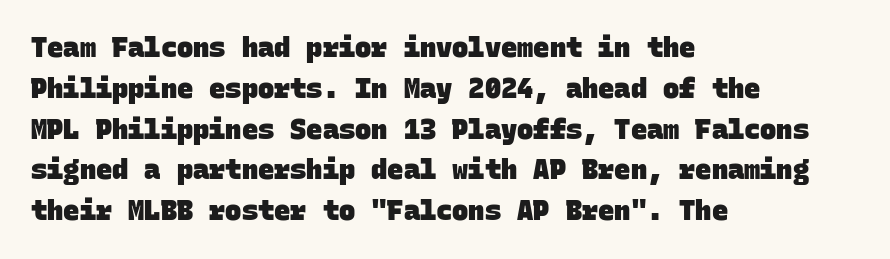
Q: Is the text bold? A: Yes.
Q: Is the text underlined? A: No.
Q: How is the paragraph aligned? A: Left-aligned.
Q: Is the spacing between letters normal or unusually wide? A: Normal.
Q: Is the spacing between lines tight, normal or loose? A: Normal.
